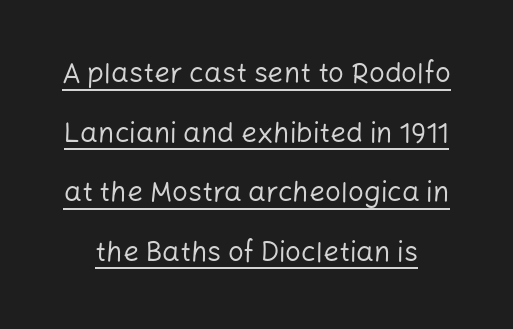
Notice the wide empty band between every row — that's loose leading. Tall strokes in this sample are plumb rather than angled. What decoration does the sample have? An underline. Honestly, the letter spacing is just normal — you wouldn't notice it.
